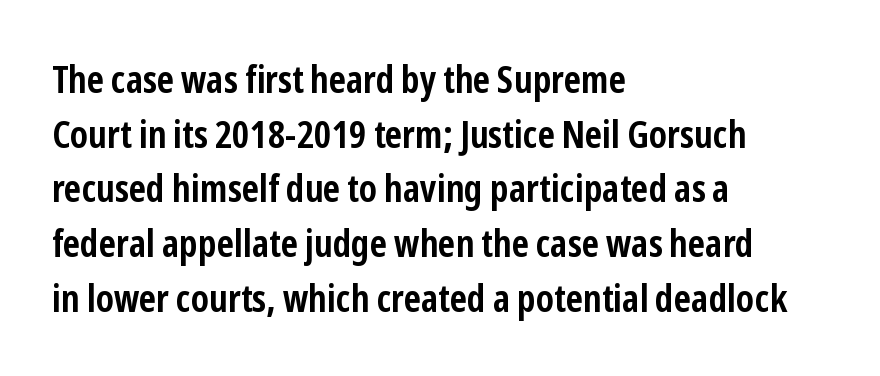
The image shows 38 px semibold, condensed sans-serif type, upright; set left-aligned, normal line spacing (1.44x), normal letter spacing, not underlined; low stroke contrast and a medium x-height.
